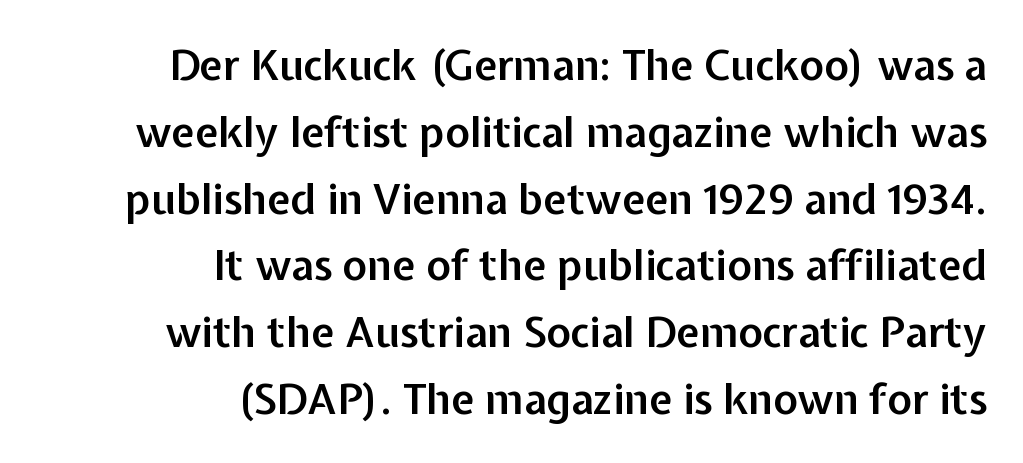
The image shows 42 px semibold sans-serif type, upright; set right-aligned, normal line spacing (1.59x), normal letter spacing, not underlined; low stroke contrast and a medium x-height.
